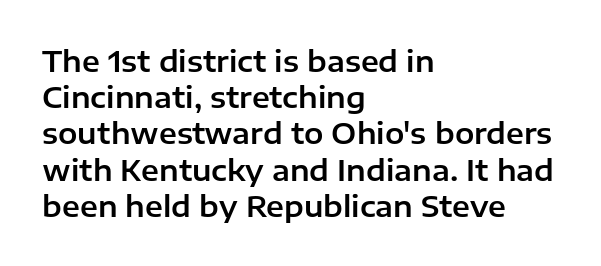
The image shows 29 px sans-serif type, upright; set left-aligned, normal line spacing (1.25x), normal letter spacing, not underlined; low stroke contrast and a medium x-height.
